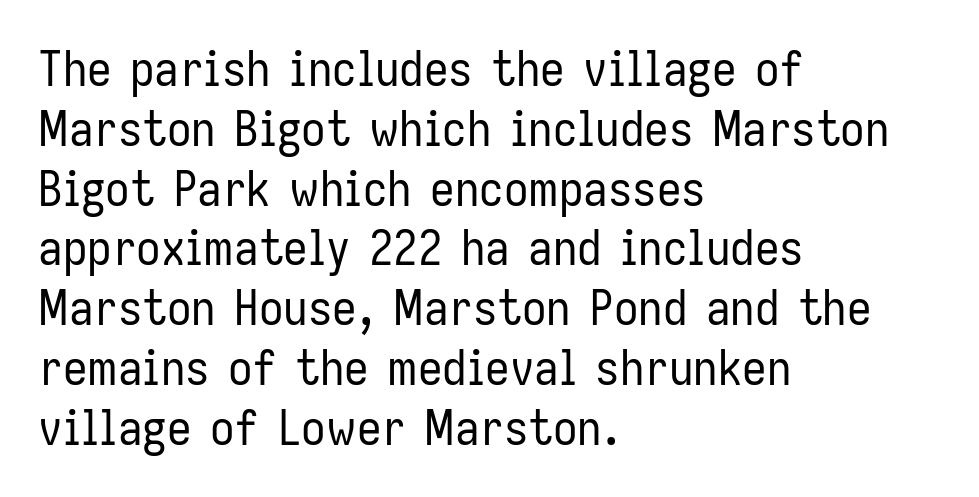
The typography opts for an upright posture over an oblique one. Spacing between characters is what you'd get straight out of the box. A sans-serif font was chosen for this passage. Casual observation: everything's shoved over to the left. You could not count columns in this text — the font is proportionally spaced. Nothing heavy about these letters — not bold at all.
